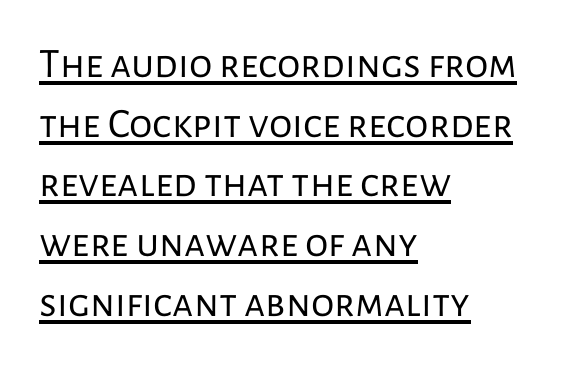
{"serif": "no", "italic": "no", "bold": "no", "weight": "regular", "width": "normal", "stroke_contrast": "low", "x_height": "medium", "monospaced": "no", "underline": "yes", "align": "left", "line_spacing": "normal", "line_spacing_ratio": 1.42, "letter_spacing": "normal", "letter_spacing_em": 0.0, "glyph_px": 42}
